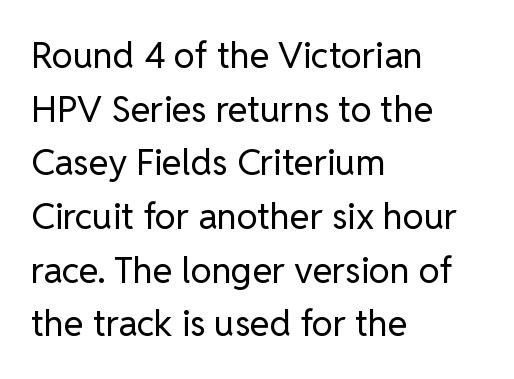
The image shows 36 px regular-weight sans-serif type, upright; set left-aligned, normal line spacing (1.49x), normal letter spacing, not underlined; low stroke contrast and a medium x-height.
